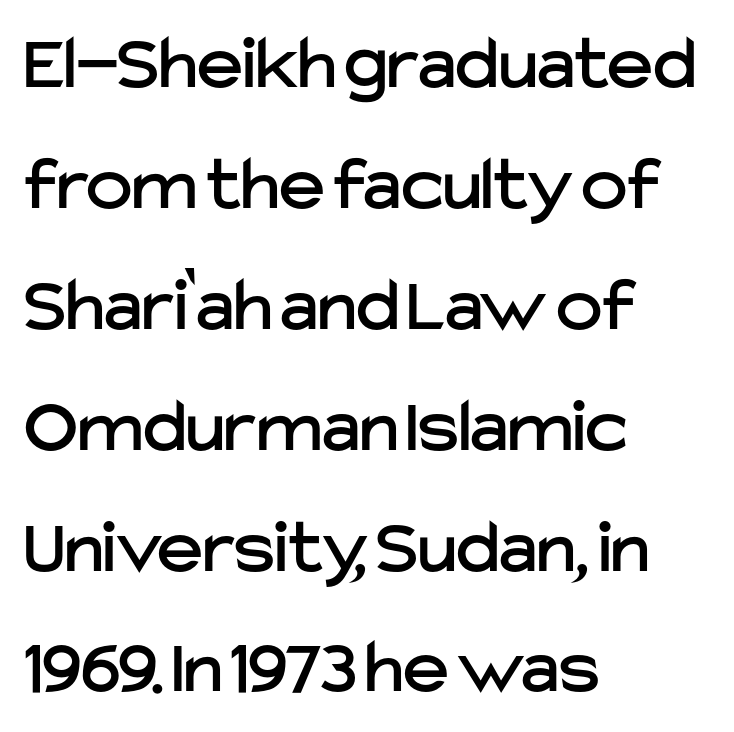
Q: Is the text italic (slanted)? A: No, it is upright.
Q: Is the typeface a serif or a sans-serif typeface? A: Sans-serif.
Q: Is the text underlined? A: No.
Q: How is the paragraph aligned? A: Left-aligned.
Q: Is the spacing between letters normal or unusually wide? A: Normal.
Q: Is the spacing between lines tight, normal or loose? A: Normal.
Q: Width (condensed, normal, or wide)? A: Normal.
Q: Stroke contrast? A: Low.
Q: x-height? A: Medium.
Q: Monospaced? A: No.
